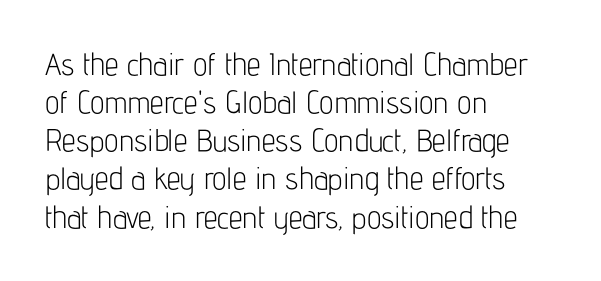
The image shows 31 px light, condensed sans-serif type, upright; set left-aligned, line spacing 1.23x, normal letter spacing, not underlined; low stroke contrast and a medium x-height.
